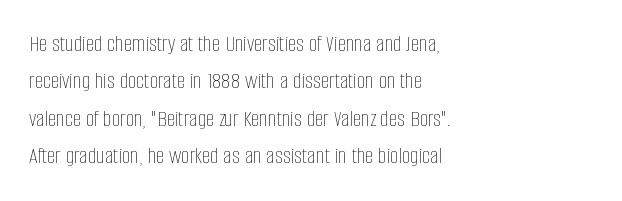
Evenly set lines give the paragraph a standard silhouette. Here the glyphs are tracked normally, forming tight word shapes. Rule under the text: the space is simply empty. Italic? Not at all — the glyphs are vertical. These glyphs show unthickened strokes, regular width or finer.
